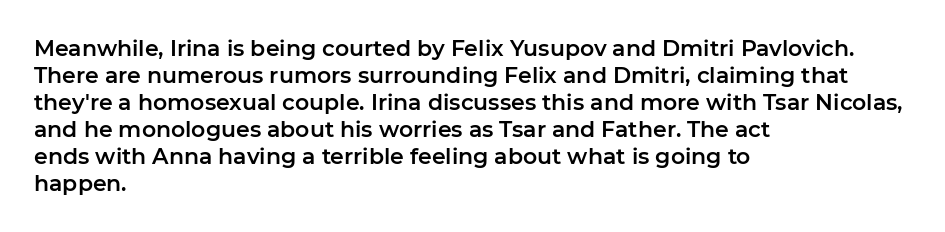
The horizontal fit of the characters is conventional and even. The typesetter chose a ragged-right arrangement here. Upright lettering throughout. The specimen omits any rule beneath the text block's lines.
